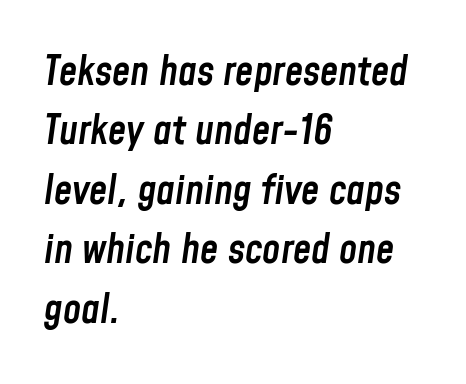
{"italic": "yes", "lean": "right", "slant_degrees": 8, "bold": "semi", "weight": "semibold", "width": "condensed", "stroke_contrast": "low", "x_height": "medium", "monospaced": "no", "underline": "no", "align": "left", "line_spacing": "normal", "line_spacing_ratio": 1.45, "letter_spacing": "normal", "letter_spacing_em": 0.0, "glyph_px": 41}
